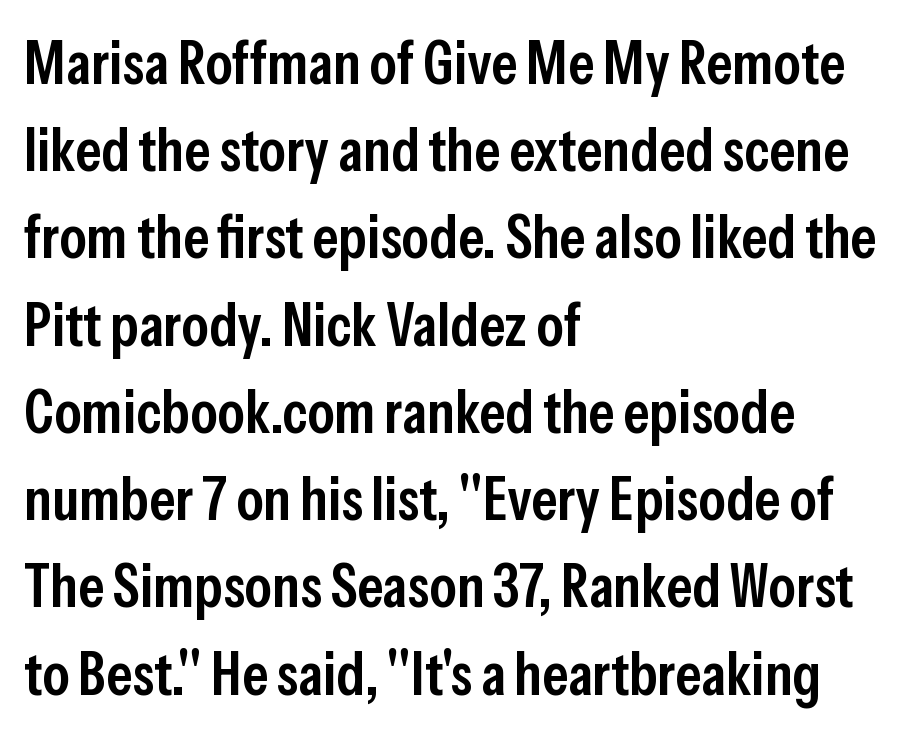
Heft: intermediate — a semibold. The area under the type is left untouched. Is there any slant? The stems are plumb. Character widths vary here, with narrow letters taking less room than wide ones. Teacher's note: observe the even left margin — that is flush-left alignment.
